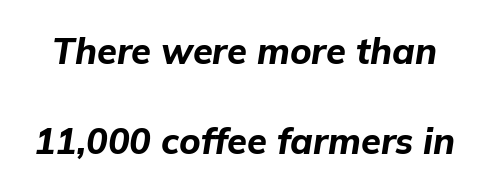
The image shows 36 px bold type, italic (leaning right); set loose line spacing (2.49x), normal letter spacing, not underlined; low stroke contrast and a medium x-height.
